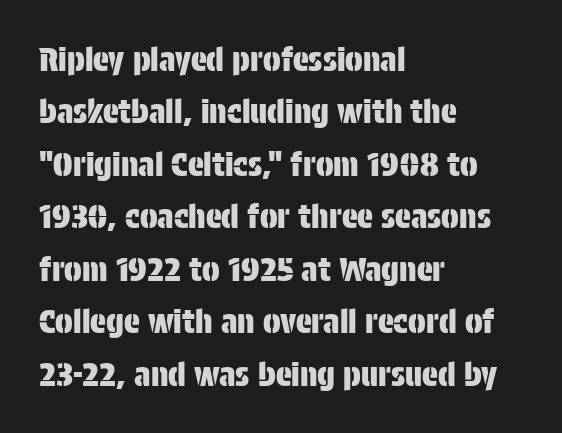
The image shows 33 px condensed sans-serif type, upright; set left-aligned, normal line spacing (1.59x), normal letter spacing, not underlined; low stroke contrast and a large x-height.
